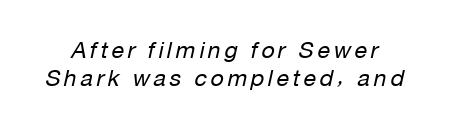
The image shows 23 px text type, italic (leaning right); set line spacing 1.21x, not underlined.
